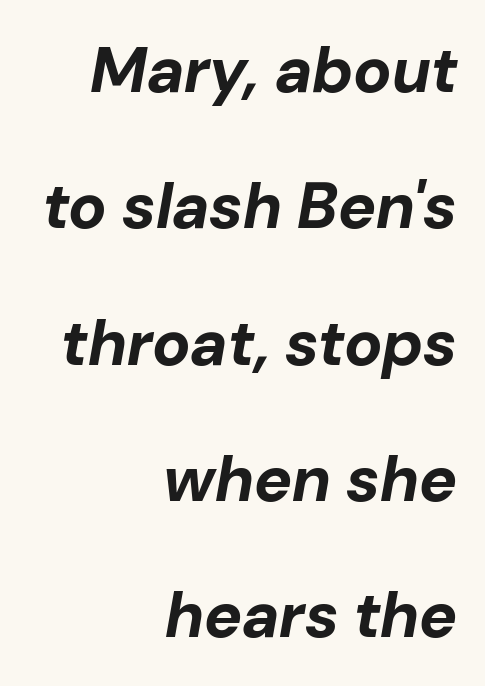
Is the letter spacing exaggerated? No — it looks like the ordinary default. A full-strength bold gives these letters their thick strokes. Characters are canted at an angle relative to the baseline's perpendicular. Is the block centered? No — it sits flush against the right margin.
